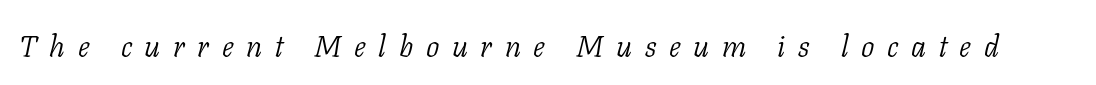
{"serif": "yes", "italic": "yes", "lean": "right", "slant_degrees": 11, "bold": "no", "weight": "light", "width": "normal", "stroke_contrast": "low", "x_height": "medium", "monospaced": "no", "underline": "no", "letter_spacing": "wide", "letter_spacing_em": 0.42, "glyph_px": 30}
